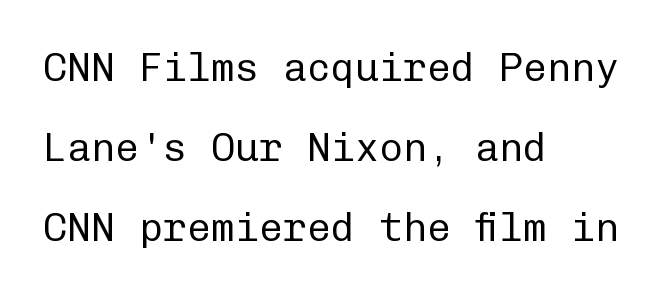
Q: Is the text bold? A: No.
Q: Is the text italic (slanted)? A: No, it is upright.
Q: Is the typeface a serif or a sans-serif typeface? A: Sans-serif.
Q: Is the text underlined? A: No.
Q: How is the paragraph aligned? A: Left-aligned.
Q: Is the spacing between letters normal or unusually wide? A: Normal.
Q: Is the spacing between lines tight, normal or loose? A: Loose.
Q: Width (condensed, normal, or wide)? A: Normal.
Q: Stroke contrast? A: Low.
Q: x-height? A: Medium.
Q: Monospaced? A: Yes.
